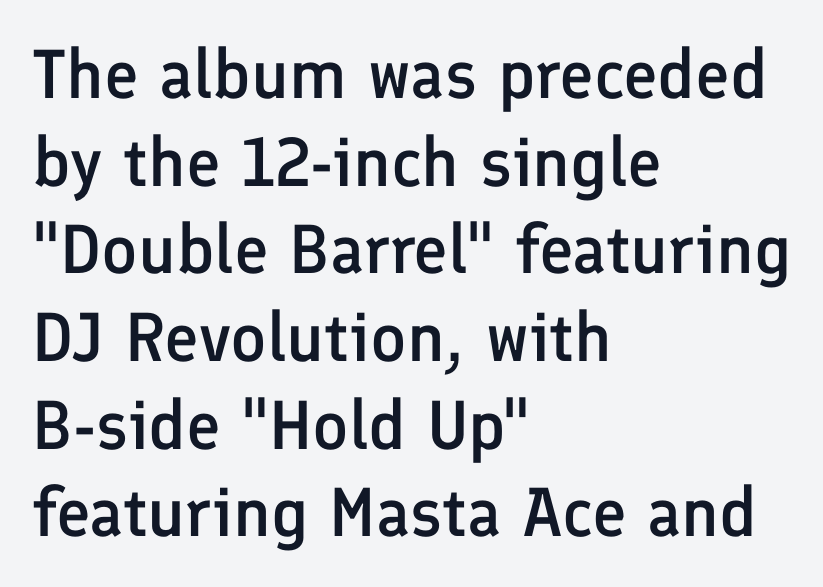
Unmarked baselines from the first word to the last. Each letter keeps its own natural width here, so spacing adapts to shape. Serif or sans? Sans — the stroke terminals are bare. In terms of letterspacing, this is plain default setting.
